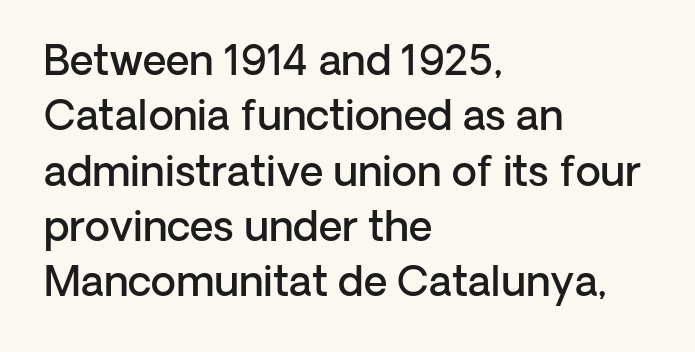
The image shows 41 px semibold sans-serif type, upright; set left-aligned, normal line spacing (1.35x), normal letter spacing, not underlined; low stroke contrast and a medium x-height.
